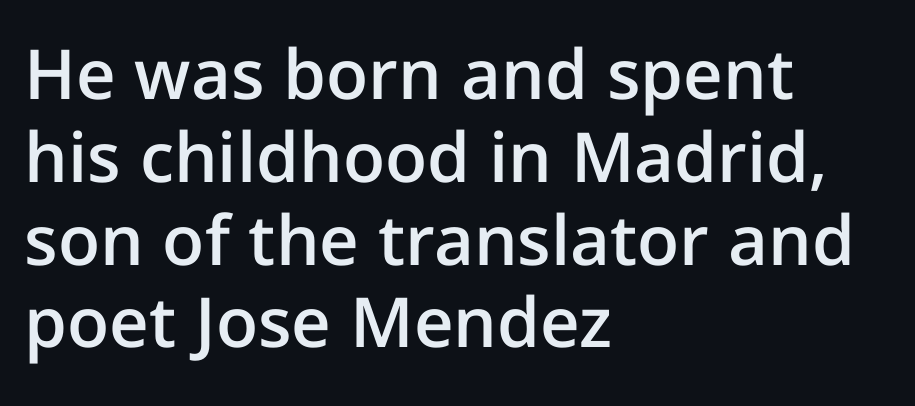
Q: Is the text bold? A: Semi-bold.
Q: Is the text italic (slanted)? A: No, it is upright.
Q: Is the typeface a serif or a sans-serif typeface? A: Sans-serif.
Q: Is the text underlined? A: No.
Q: How is the paragraph aligned? A: Left-aligned.
Q: Is the spacing between letters normal or unusually wide? A: Normal.
Q: Width (condensed, normal, or wide)? A: Normal.
Q: Stroke contrast? A: Low.
Q: x-height? A: Medium.
Q: Monospaced? A: No.
